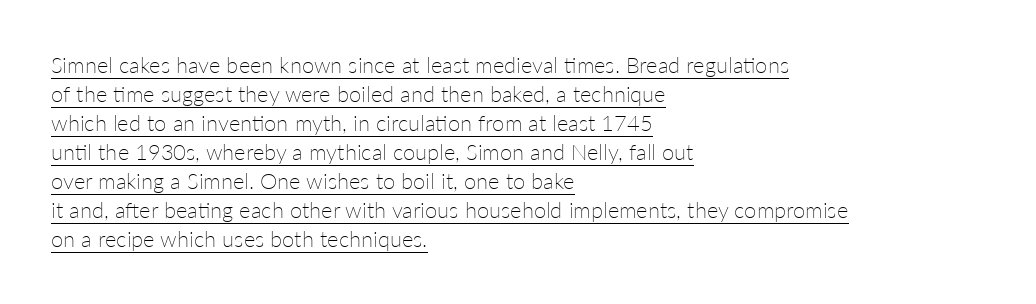
The image shows 22 px text type, upright; set left-aligned, normal line spacing (1.32x), normal letter spacing, underlined.
